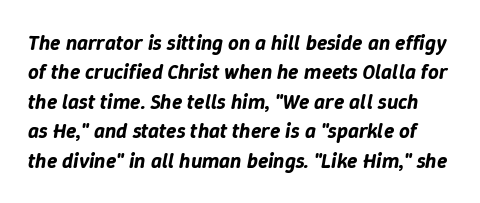
Q: Is the text italic (slanted)? A: Yes, it leans right by about 9 degrees.
Q: Is the text underlined? A: No.
Q: Is the spacing between letters normal or unusually wide? A: Normal.
Q: Is the spacing between lines tight, normal or loose? A: Normal.
